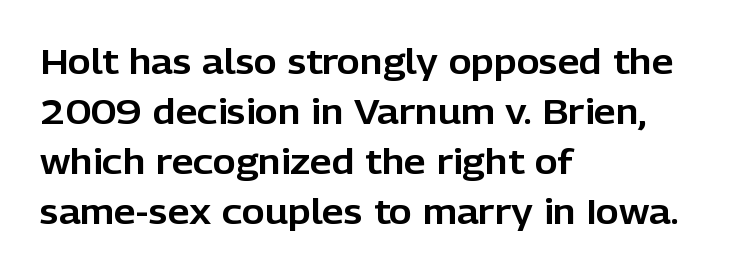
The image shows 35 px sans-serif type, upright; set left-aligned, normal line spacing (1.43x), normal letter spacing, not underlined; low stroke contrast and a medium x-height.
